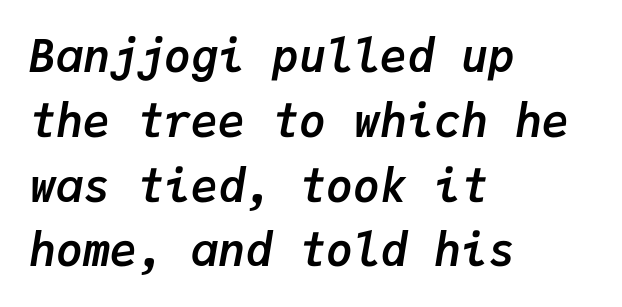
Q: Is the text bold? A: Yes.
Q: Is the text italic (slanted)? A: Yes, it leans right by about 9 degrees.
Q: Is the text underlined? A: No.
Q: How is the paragraph aligned? A: Left-aligned.
Q: Is the spacing between letters normal or unusually wide? A: Normal.
Q: Is the spacing between lines tight, normal or loose? A: Normal.
Q: Width (condensed, normal, or wide)? A: Normal.
Q: Stroke contrast? A: Low.
Q: x-height? A: Medium.
Q: Monospaced? A: Yes.
